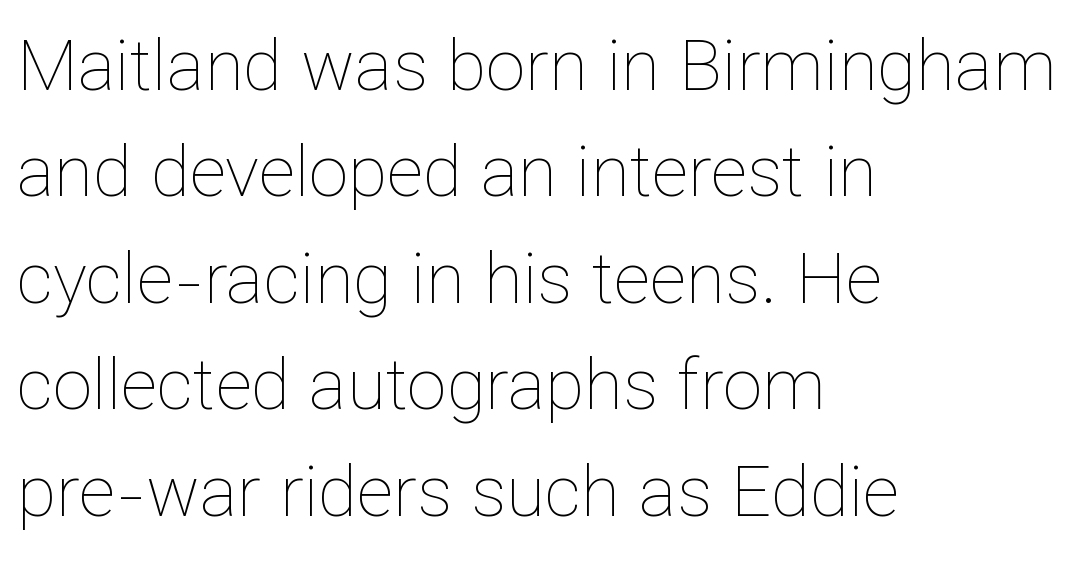
{"italic": "no", "bold": "no", "weight": "thin", "width": "normal", "stroke_contrast": "low", "x_height": "medium", "monospaced": "no", "underline": "no", "align": "left", "line_spacing": "normal", "line_spacing_ratio": 1.5, "letter_spacing": "normal", "letter_spacing_em": 0.0, "glyph_px": 71}
